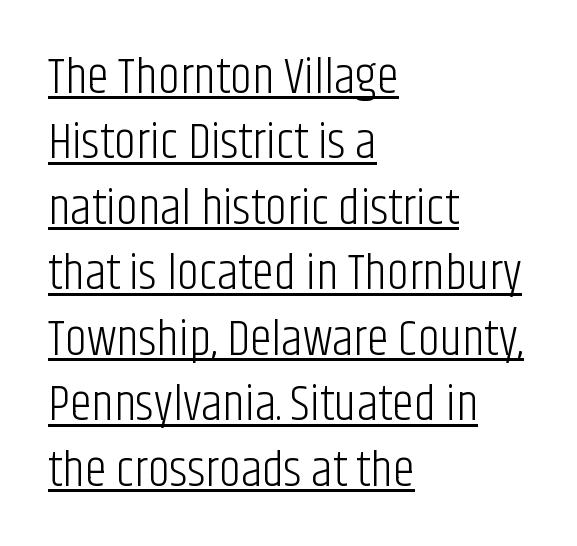
{"serif": "no", "italic": "no", "bold": "no", "weight": "light", "width": "condensed", "stroke_contrast": "low", "x_height": "large", "monospaced": "no", "underline": "yes", "align": "left", "line_spacing": "normal", "line_spacing_ratio": 1.31, "letter_spacing": "normal", "letter_spacing_em": 0.0, "glyph_px": 50}
